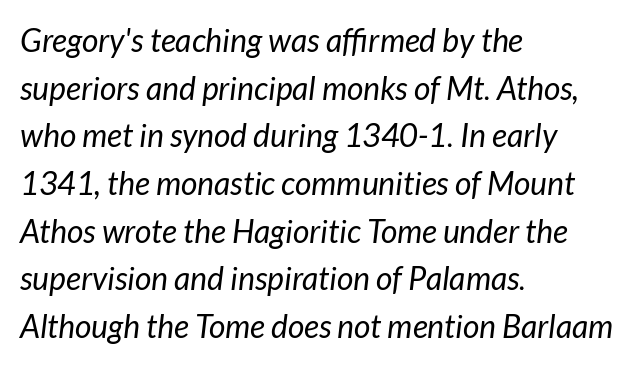
The image shows 32 px regular-weight type, italic (leaning right); set left-aligned, normal line spacing (1.49x), normal letter spacing, not underlined; low stroke contrast and a medium x-height.
